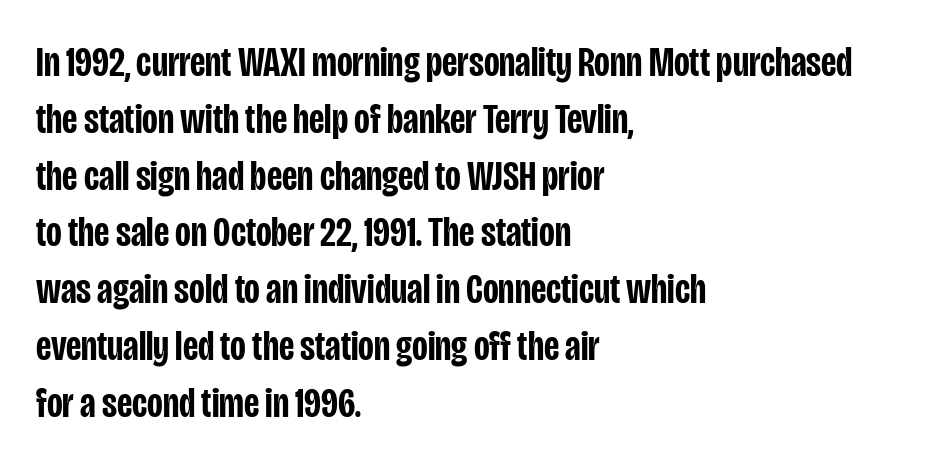
The image shows 43 px semibold, condensed sans-serif type, upright; set left-aligned, normal line spacing (1.32x), normal letter spacing, not underlined; low stroke contrast and a large x-height.
